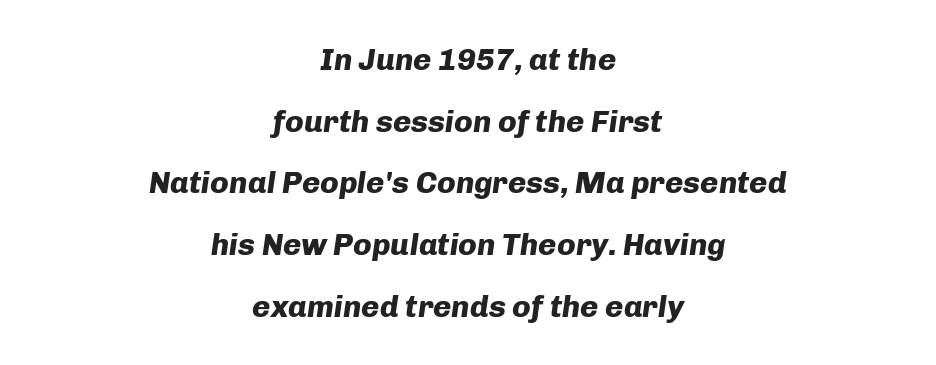
The image shows 31 px heavy type, italic (leaning right); set centered, loose line spacing (1.99x), normal letter spacing, not underlined; low stroke contrast and a medium x-height.
